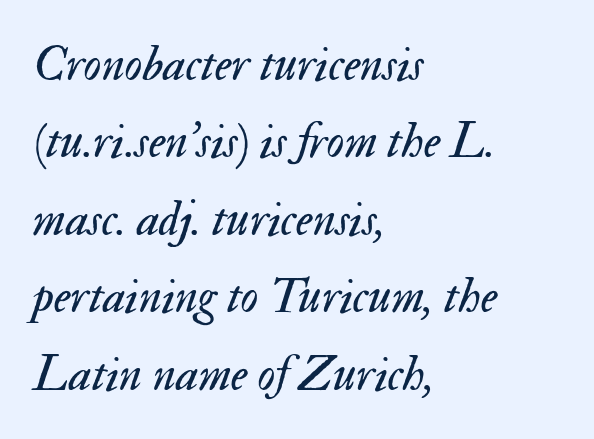
Q: Is the text bold? A: No.
Q: Is the text italic (slanted)? A: Yes, it leans right by about 17 degrees.
Q: Is the text underlined? A: No.
Q: How is the paragraph aligned? A: Left-aligned.
Q: Is the spacing between letters normal or unusually wide? A: Normal.
Q: Is the spacing between lines tight, normal or loose? A: Normal.
Q: Width (condensed, normal, or wide)? A: Normal.
Q: Stroke contrast? A: Medium.
Q: x-height? A: Small.
Q: Monospaced? A: No.
